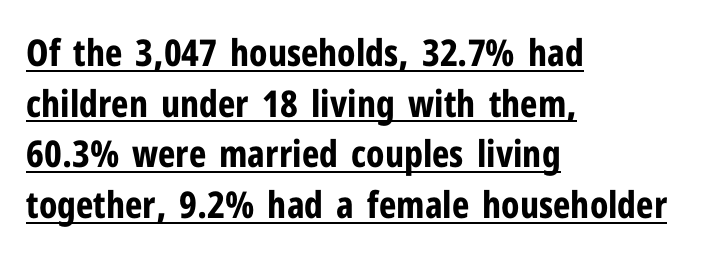
Q: Is the text bold? A: Yes.
Q: Is the text italic (slanted)? A: No, it is upright.
Q: Is the typeface a serif or a sans-serif typeface? A: Sans-serif.
Q: Is the text underlined? A: Yes.
Q: How is the paragraph aligned? A: Left-aligned.
Q: Is the spacing between letters normal or unusually wide? A: Normal.
Q: Is the spacing between lines tight, normal or loose? A: Normal.
Q: Width (condensed, normal, or wide)? A: Condensed.
Q: Stroke contrast? A: Low.
Q: x-height? A: Medium.
Q: Monospaced? A: No.
